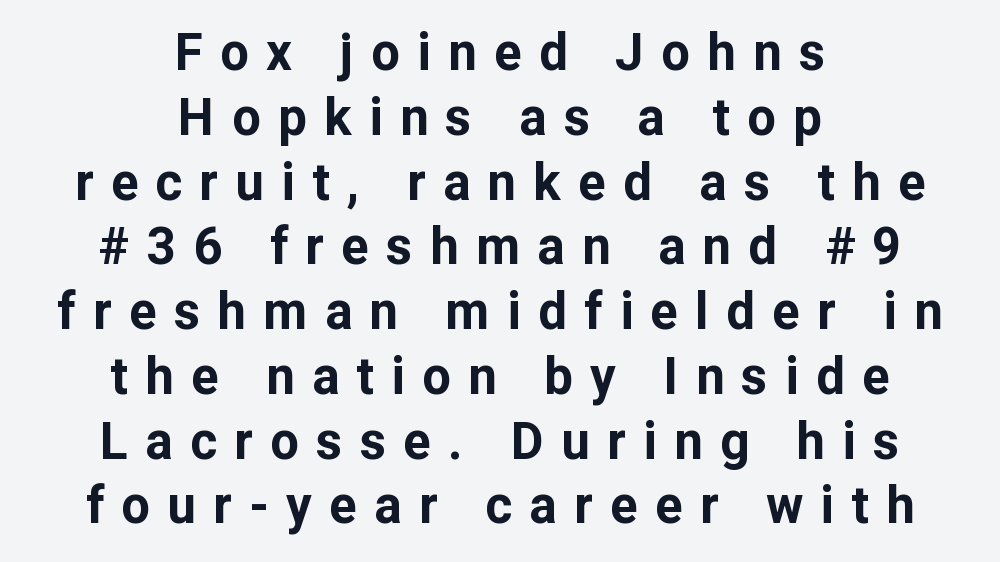
The image shows 51 px bold sans-serif type, upright; set centered, normal line spacing (1.27x), unusually wide letter spacing (+0.34 em), not underlined; low stroke contrast and a medium x-height.
